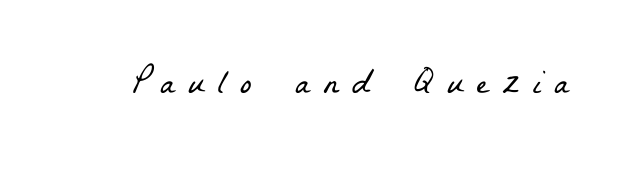
The space directly below the letters is spotless. Here the designer chose a conventional face with non-uniform glyph widths. Bold? No — there's no thickening of the strokes. This rendering employs a face with finishing strokes, i.e., a serif.
